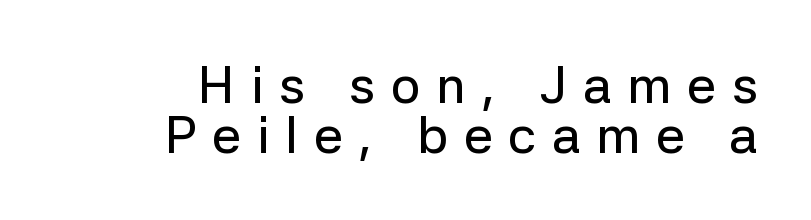
{"serif": "no", "italic": "no", "width": "normal", "stroke_contrast": "low", "x_height": "medium", "monospaced": "no", "underline": "no", "align": "right", "line_spacing": "tight", "line_spacing_ratio": 0.97, "letter_spacing": "wide", "letter_spacing_em": 0.3, "glyph_px": 52}
